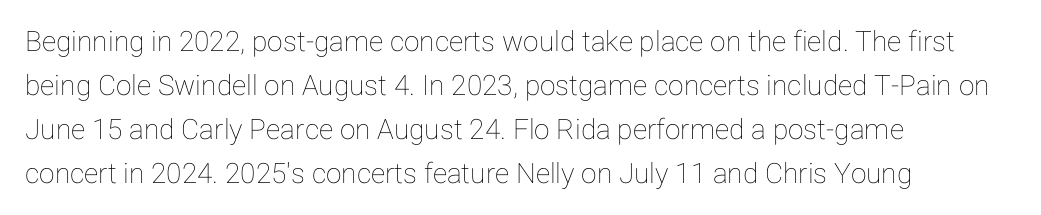
This sample uses an upright cut, with every glyph sitting square on the baseline. Evenly set lines give the paragraph a standard silhouette. Short and long lines alike share a common starting point at left. Varying glyph widths throughout — classic text-font behaviour. The letters sit at their default tracking, neither squeezed nor spread. The strip under each line holds only bare page.
